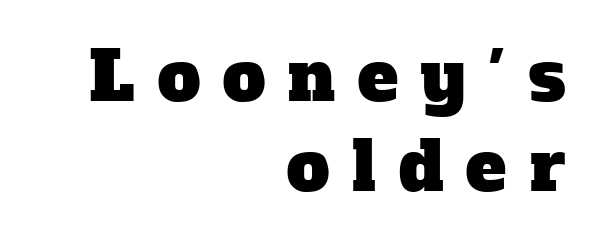
No word sits above an underline. The passage shown is typed in a proportional face where columns would drift. This sample keeps an unexceptional amount of space between lines. Short and long lines alike share a common ending point at right. Observe the wide spacing: letters keep a clear distance from each other.
